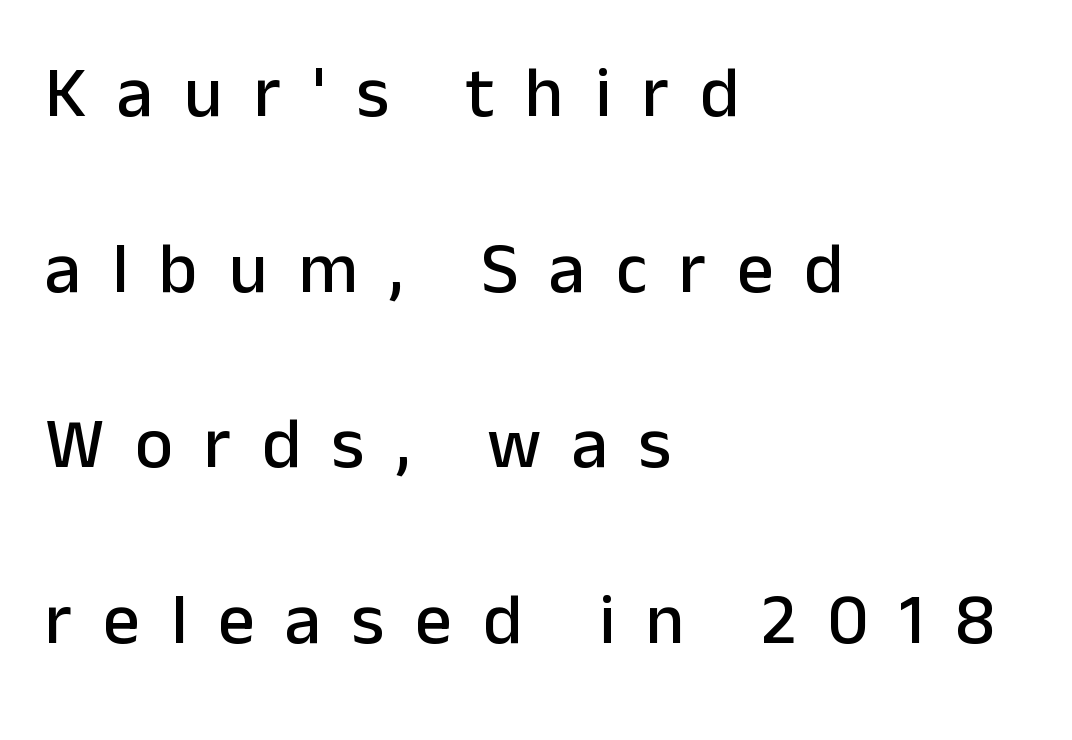
The typography opts for an upright posture over an oblique one. Proportional: the letters do not fall into vertical columns. Check under the words: just untouched page. Observe the wide spacing: letters keep a clear distance from each other.
